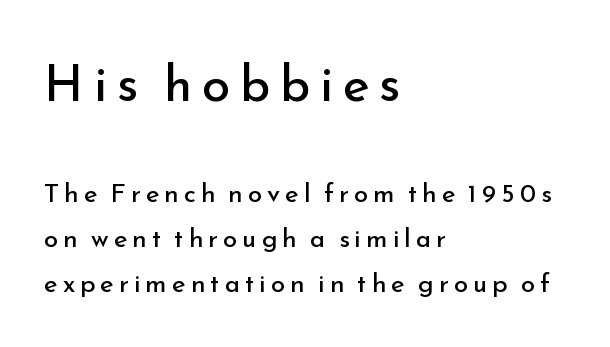
The image shows 51 px regular-weight sans-serif type, upright; set left-aligned, line spacing 1.73x, not underlined; the first (top) block is 1.96x larger; low stroke contrast and a small x-height.
